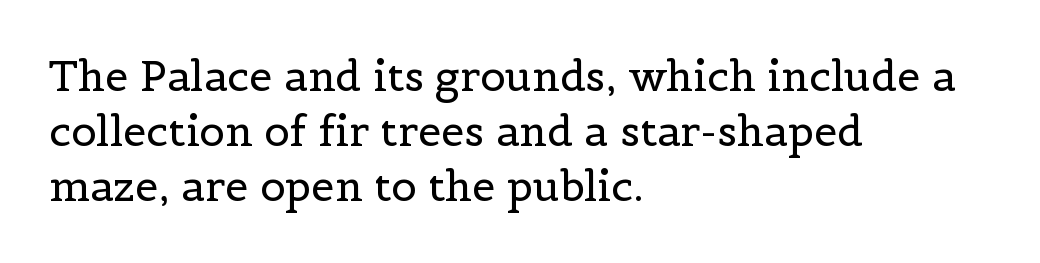
Q: Is the text bold? A: No.
Q: Is the text italic (slanted)? A: No, it is upright.
Q: Is the typeface a serif or a sans-serif typeface? A: Serif.
Q: Is the text underlined? A: No.
Q: How is the paragraph aligned? A: Left-aligned.
Q: Is the spacing between letters normal or unusually wide? A: Normal.
Q: Is the spacing between lines tight, normal or loose? A: Normal.
Q: Width (condensed, normal, or wide)? A: Normal.
Q: x-height? A: Medium.
Q: Monospaced? A: No.
